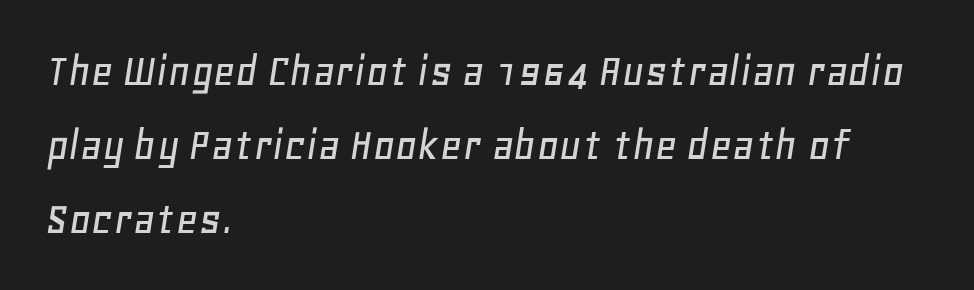
The image shows 48 px text type, italic (leaning right); set left-aligned, normal line spacing (1.54x), normal letter spacing, not underlined; low stroke contrast and a large x-height.
